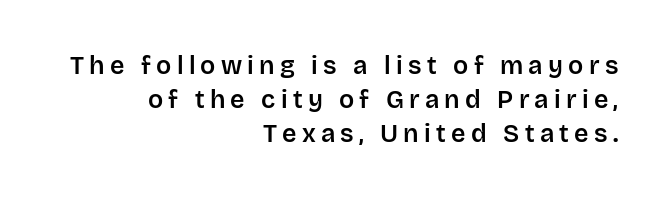
The image shows 25 px text type, upright; set right-aligned, normal line spacing (1.36x), unusually wide letter spacing (+0.21 em), not underlined.
